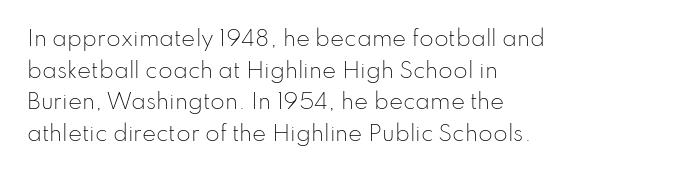
{"italic": "no", "bold": "no", "underline": "no", "align": "left", "line_spacing": "normal", "line_spacing_ratio": 1.51, "letter_spacing": "normal", "letter_spacing_em": 0.0, "glyph_px": 21}
